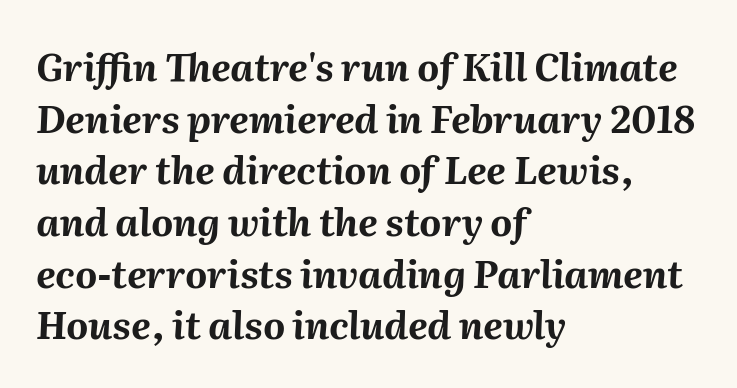
Q: Is the text bold? A: Yes.
Q: Is the text italic (slanted)? A: Yes, it leans right by about 2 degrees.
Q: Is the text underlined? A: No.
Q: How is the paragraph aligned? A: Left-aligned.
Q: Is the spacing between letters normal or unusually wide? A: Normal.
Q: Is the spacing between lines tight, normal or loose? A: Normal.
Q: Width (condensed, normal, or wide)? A: Normal.
Q: Stroke contrast? A: Medium.
Q: x-height? A: Medium.
Q: Monospaced? A: No.
